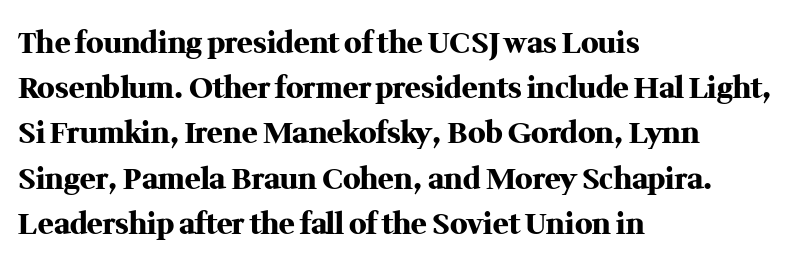
Q: Is the text bold? A: Yes.
Q: Is the text italic (slanted)? A: No, it is upright.
Q: Is the typeface a serif or a sans-serif typeface? A: Serif.
Q: Is the text underlined? A: No.
Q: How is the paragraph aligned? A: Left-aligned.
Q: Is the spacing between letters normal or unusually wide? A: Normal.
Q: Is the spacing between lines tight, normal or loose? A: Normal.
Q: Width (condensed, normal, or wide)? A: Normal.
Q: Stroke contrast? A: Medium.
Q: x-height? A: Medium.
Q: Monospaced? A: No.
